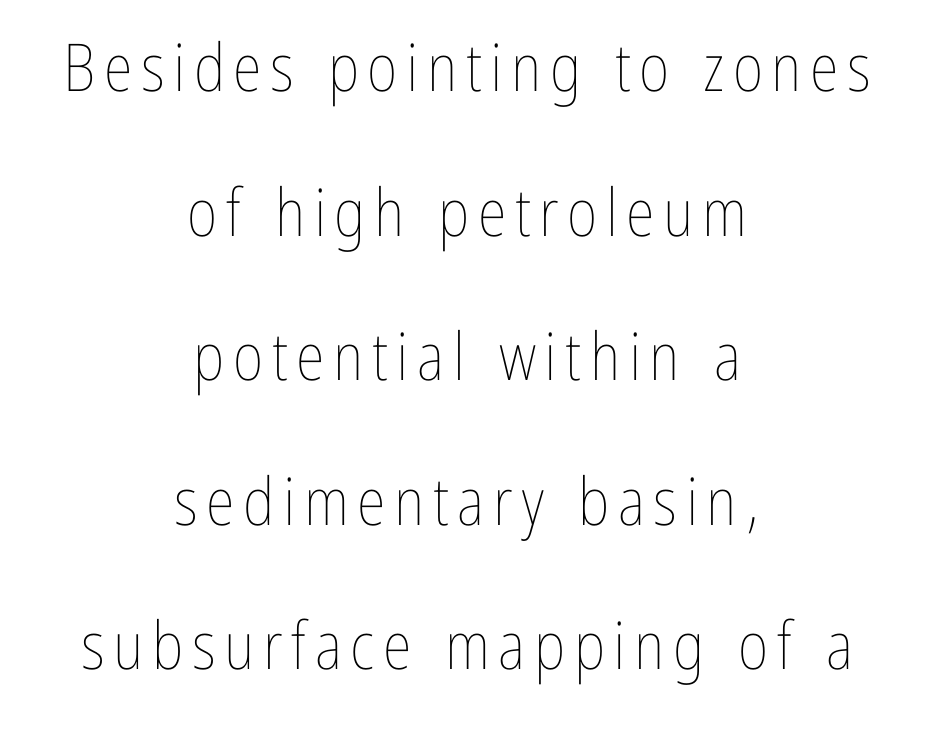
The image shows 66 px thin, condensed type, upright; set centered, loose line spacing (2.19x), not underlined; low stroke contrast and a medium x-height.
